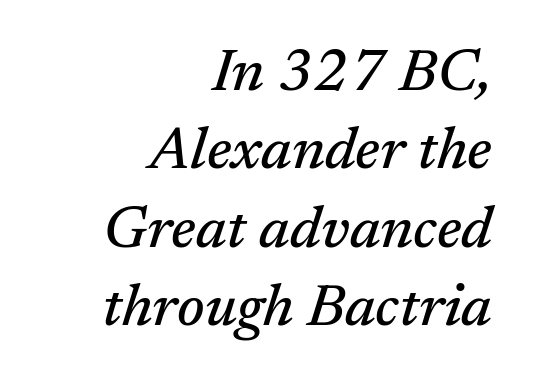
Q: Is the text italic (slanted)? A: Yes, it leans right by about 17 degrees.
Q: Is the typeface a serif or a sans-serif typeface? A: Serif.
Q: Is the text underlined? A: No.
Q: How is the paragraph aligned? A: Right-aligned.
Q: Is the spacing between letters normal or unusually wide? A: Normal.
Q: Is the spacing between lines tight, normal or loose? A: Normal.
Q: Width (condensed, normal, or wide)? A: Normal.
Q: Stroke contrast? A: Medium.
Q: x-height? A: Medium.
Q: Monospaced? A: No.
